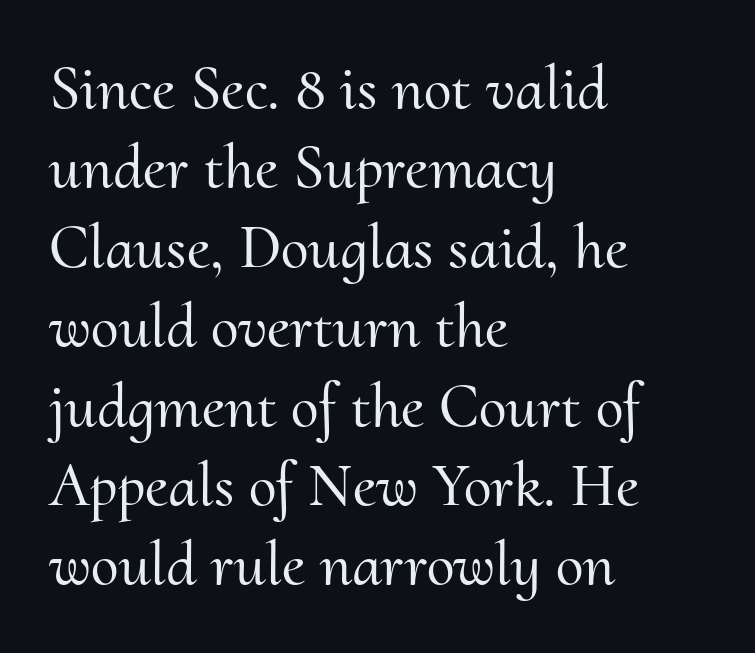
The image shows 63 px serif type, upright; set left-aligned, normal line spacing (1.26x), normal letter spacing, not underlined; medium stroke contrast and a small x-height.
